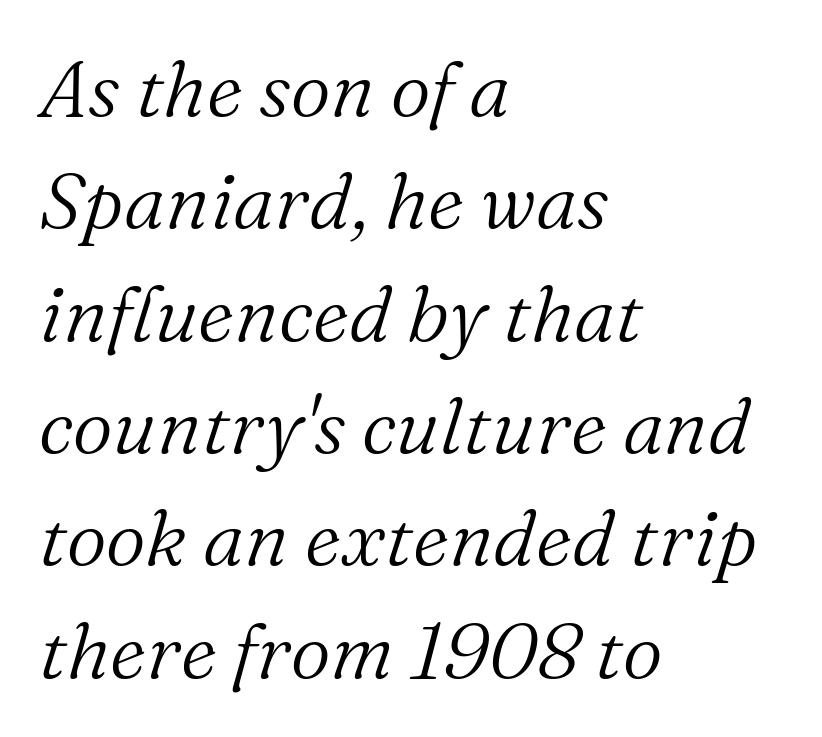
Q: Is the text bold? A: No.
Q: Is the text italic (slanted)? A: Yes, it leans right by about 16 degrees.
Q: Is the typeface a serif or a sans-serif typeface? A: Serif.
Q: Is the text underlined? A: No.
Q: How is the paragraph aligned? A: Left-aligned.
Q: Is the spacing between letters normal or unusually wide? A: Normal.
Q: Is the spacing between lines tight, normal or loose? A: Normal.
Q: Width (condensed, normal, or wide)? A: Normal.
Q: Stroke contrast? A: Medium.
Q: x-height? A: Medium.
Q: Monospaced? A: No.
